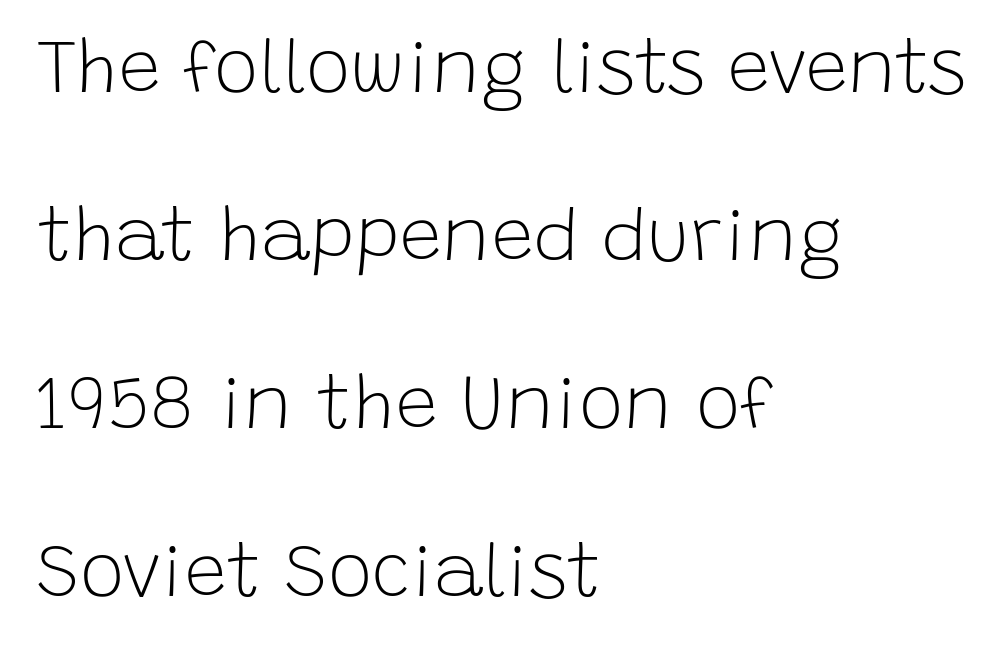
The image shows 75 px light sans-serif type, upright; set left-aligned, loose line spacing (2.24x), normal letter spacing, not underlined; low stroke contrast and a large x-height.
